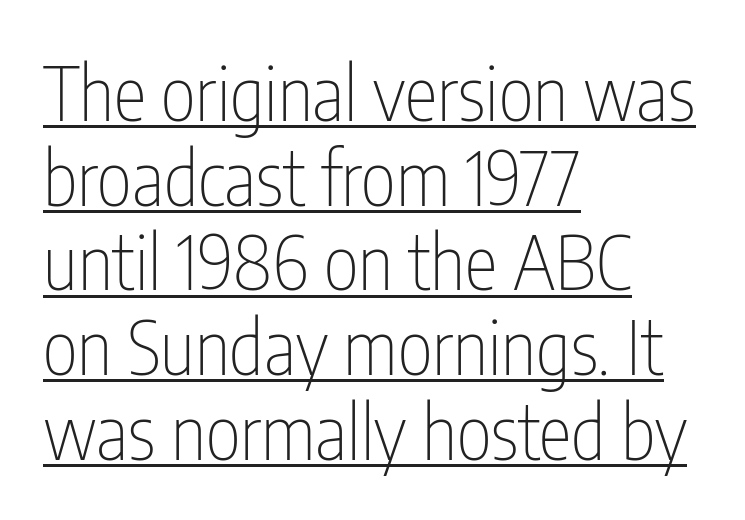
The image shows 75 px thin, condensed sans-serif type, upright; set left-aligned, tight line spacing (1.13x), normal letter spacing, underlined; low stroke contrast and a medium x-height.
